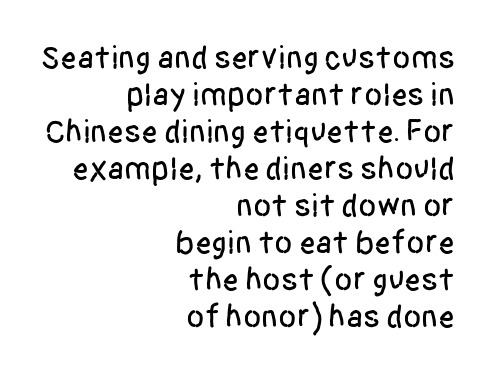
The image shows 33 px condensed sans-serif type, upright; set right-aligned, tight line spacing (1.12x), normal letter spacing, not underlined; low stroke contrast and a large x-height.
